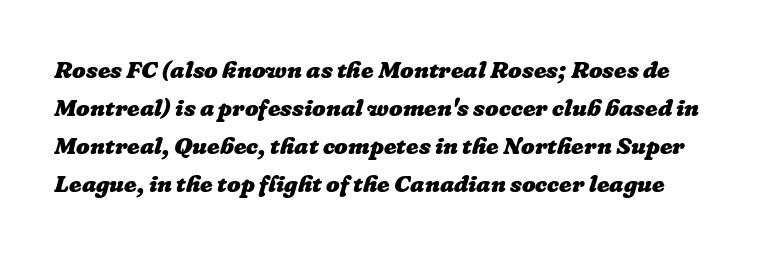
{"bold": "yes", "underline": "no", "line_spacing": "normal", "line_spacing_ratio": 1.58, "letter_spacing": "normal", "letter_spacing_em": 0.0, "glyph_px": 24}
